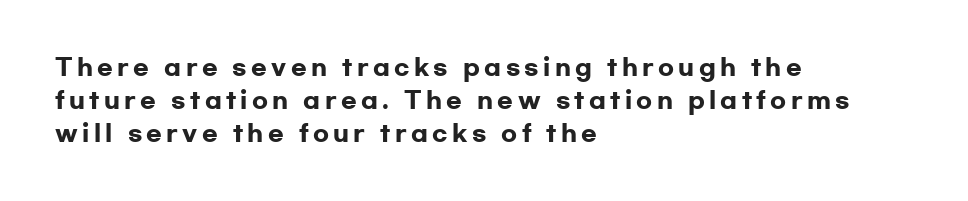
The image shows 23 px bold type, upright; set left-aligned, normal line spacing (1.44x), not underlined.
